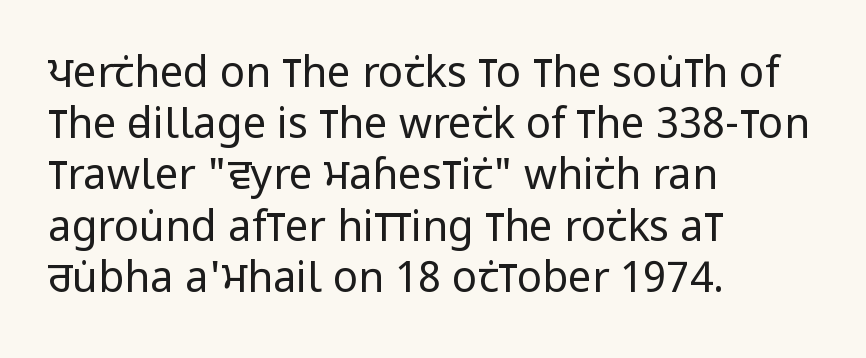
The image shows 42 px regular-weight, condensed sans-serif type, upright; set left-aligned, line spacing 1.22x, normal letter spacing, not underlined; low stroke contrast and a large x-height.
